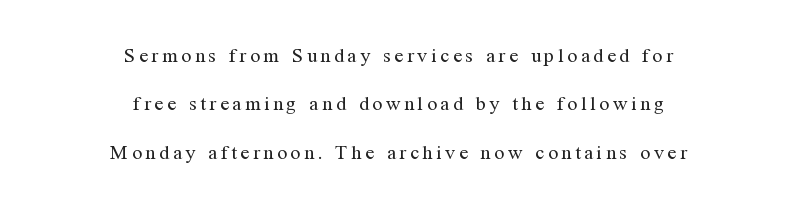
{"italic": "no", "bold": "no", "underline": "no", "align": "center", "line_spacing": "loose", "line_spacing_ratio": 2.42, "glyph_px": 20}
